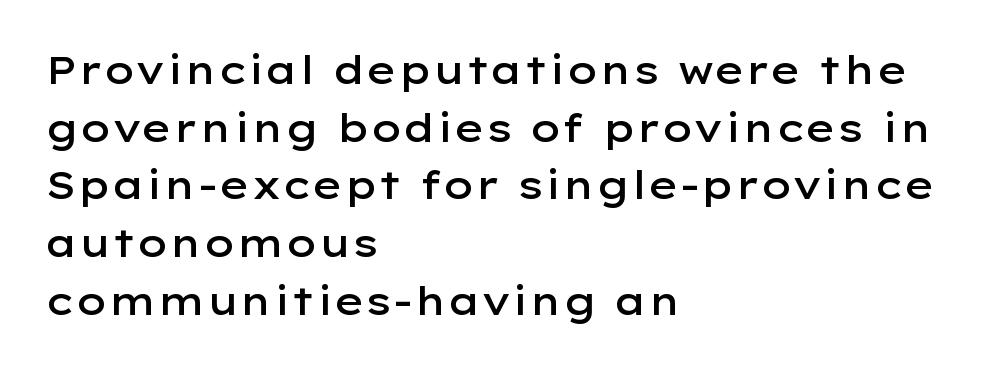
Which margin do the lines hug? The left one — the right edge is uneven. The vertical gap from one line to the next is medium. Default kerning and tracking; the words read as compact shapes. Descenders hang freely into open space. The face used here is a semibold: visibly heavier than regular, lighter than bold.
